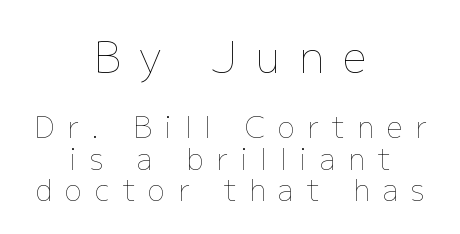
The image shows 43 px thin type, upright; set centered, tight line spacing (1.09x), unusually wide letter spacing (+0.43 em), not underlined; the first (top) block is 1.48x larger; low stroke contrast and a medium x-height.
